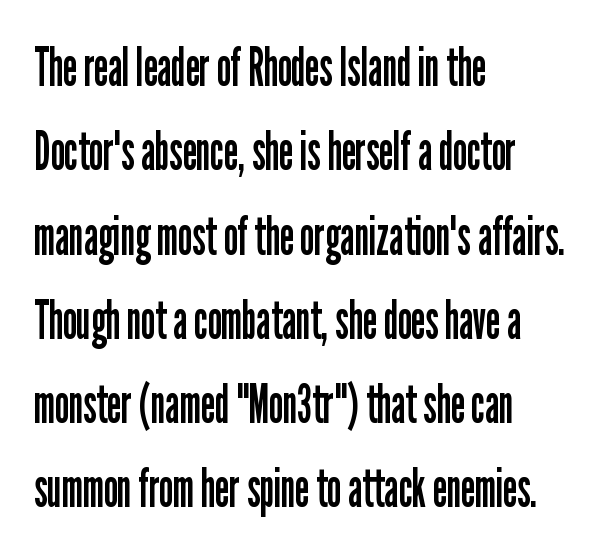
Q: Is the text bold? A: No.
Q: Is the text italic (slanted)? A: No, it is upright.
Q: Is the typeface a serif or a sans-serif typeface? A: Sans-serif.
Q: Is the text underlined? A: No.
Q: How is the paragraph aligned? A: Left-aligned.
Q: Is the spacing between letters normal or unusually wide? A: Normal.
Q: Is the spacing between lines tight, normal or loose? A: Normal.
Q: Width (condensed, normal, or wide)? A: Condensed.
Q: Stroke contrast? A: Low.
Q: x-height? A: Medium.
Q: Monospaced? A: No.
